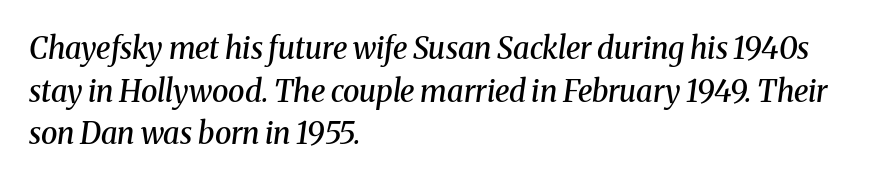
The space between consecutive lines is moderate. Where is the straight margin? On the left. The baseline area is clear. Classification — serif. Do the characters align in a grid? No, the font is proportional. Default kerning and tracking; the words read as compact shapes.
